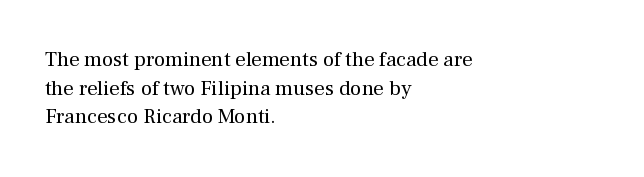
Q: Is the text bold? A: No.
Q: Is the text italic (slanted)? A: No, it is upright.
Q: Is the text underlined? A: No.
Q: How is the paragraph aligned? A: Left-aligned.
Q: Is the spacing between letters normal or unusually wide? A: Normal.
Q: Is the spacing between lines tight, normal or loose? A: Normal.
